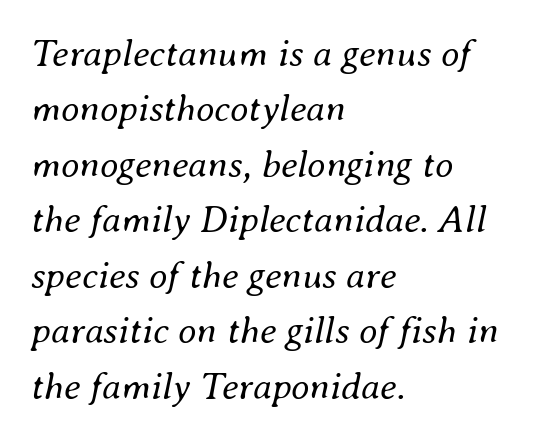
Q: Is the text bold? A: No.
Q: Is the text italic (slanted)? A: Yes, it leans right by about 8 degrees.
Q: Is the text underlined? A: No.
Q: How is the paragraph aligned? A: Left-aligned.
Q: Is the spacing between letters normal or unusually wide? A: Normal.
Q: Is the spacing between lines tight, normal or loose? A: Normal.
Q: Width (condensed, normal, or wide)? A: Normal.
Q: Stroke contrast? A: Medium.
Q: x-height? A: Small.
Q: Monospaced? A: No.
